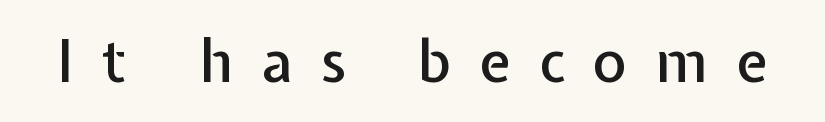
The image shows 58 px sans-serif type, upright; set unusually wide letter spacing (+0.49 em), not underlined; low stroke contrast and a medium x-height.
